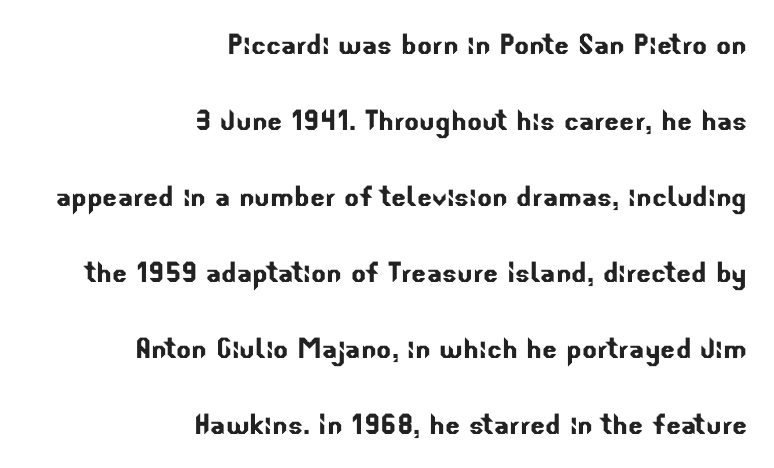
{"serif": "no", "width": "normal", "stroke_contrast": "low", "x_height": "small", "monospaced": "no", "underline": "no", "align": "right", "line_spacing": "loose", "line_spacing_ratio": 2.17, "letter_spacing": "normal", "letter_spacing_em": 0.0, "glyph_px": 35}
